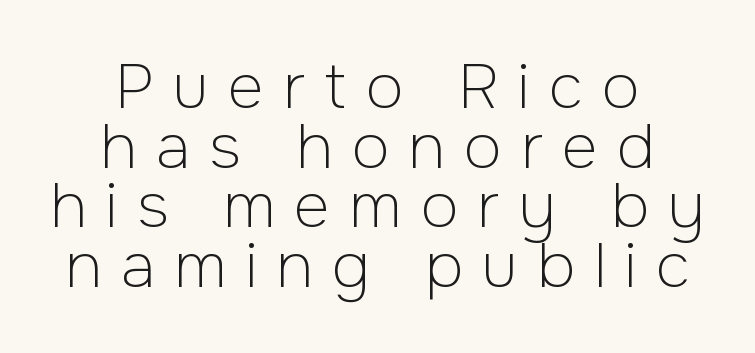
The image shows 62 px light sans-serif type, upright; set centered, tight line spacing (0.96x), unusually wide letter spacing (+0.31 em), not underlined; low stroke contrast and a medium x-height.
